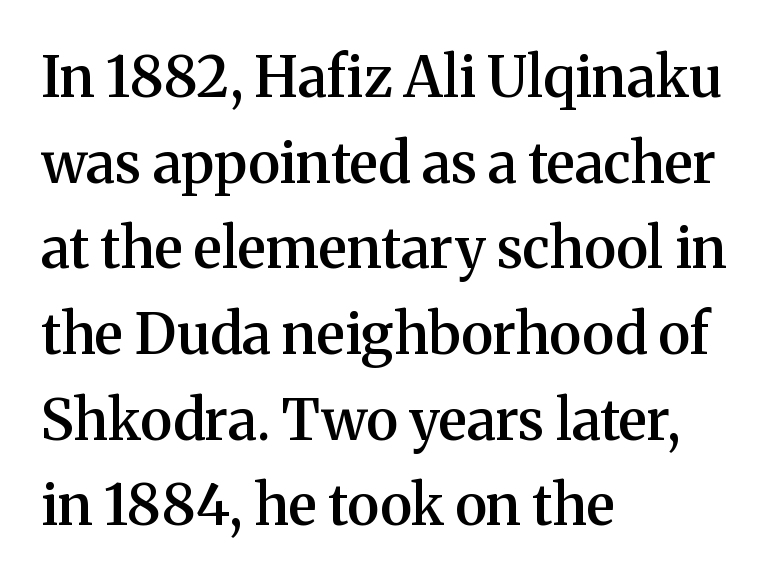
{"serif": "yes", "italic": "no", "bold": "semi", "weight": "semibold", "width": "normal", "stroke_contrast": "medium", "x_height": "medium", "monospaced": "no", "underline": "no", "align": "left", "line_spacing": "normal", "line_spacing_ratio": 1.53, "letter_spacing": "normal", "letter_spacing_em": 0.0, "glyph_px": 56}
